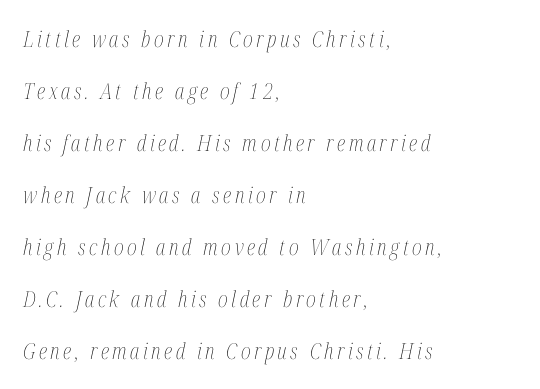
Horizontal alignment here is leftward, the default for most running prose. Interline gaps are noticeably wide in this sample. A bare baseline throughout the passage. This is not heavy type; no bold has been used. This sample uses an oblique cut, with every glyph tilted off the vertical.
